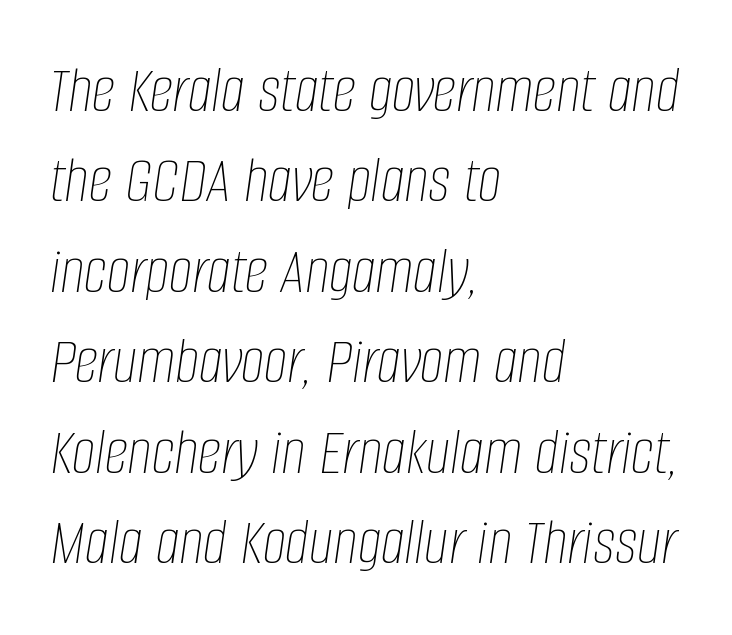
The image shows 67 px thin, condensed type, italic (leaning right); set left-aligned, normal line spacing (1.35x), normal letter spacing, not underlined; low stroke contrast and a large x-height.
